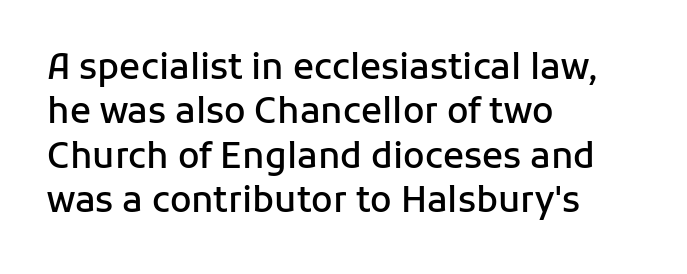
In CSS terms this would be text-align: left. The passage shown is semibold, sitting just below true bold. The typeface chosen for these lines omits serifs. Glance below the letters and you will spot only blank space.
